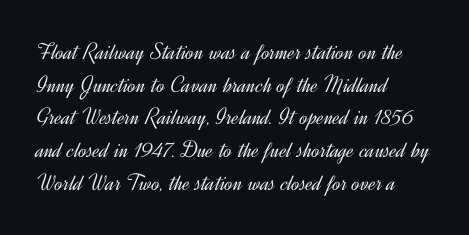
Plain, unruled lines of type. Does extra space separate the letters? No, they use regular spacing. This is not heavy type; no bold has been used. These lines sit exactly where default settings would place them. Reading down the block, your eye returns to a fixed left position each line.
